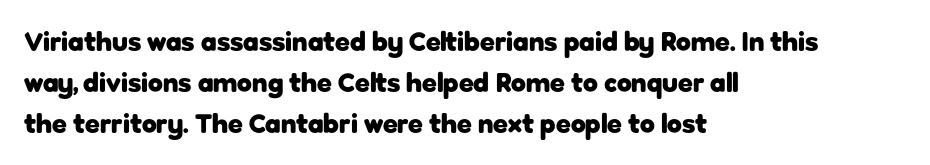
The image shows 27 px bold type, upright; set left-aligned, normal line spacing (1.52x), normal letter spacing, not underlined.
